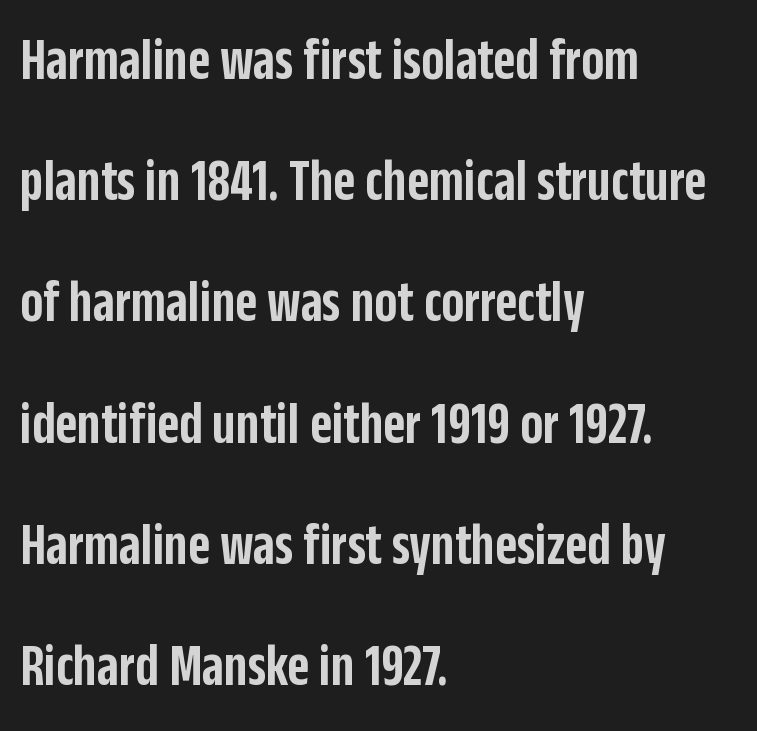
The image shows 60 px semibold, condensed sans-serif type, upright; set left-aligned, loose line spacing (2.02x), normal letter spacing, not underlined; low stroke contrast and a large x-height.
